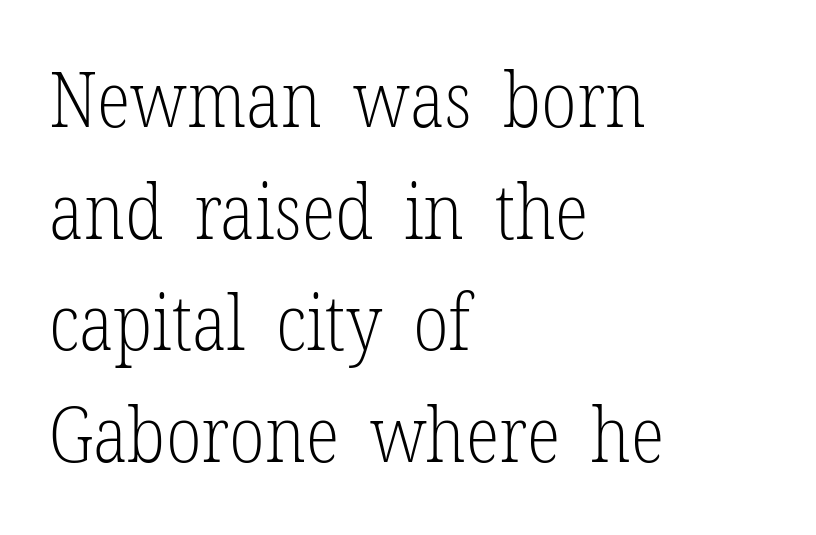
The image shows 78 px light, condensed serif type, upright; set left-aligned, normal line spacing (1.43x), normal letter spacing, not underlined; low stroke contrast and a medium x-height.
